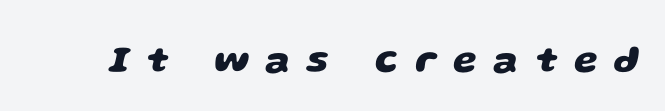
Q: Is the text bold? A: Yes.
Q: Is the typeface a serif or a sans-serif typeface? A: Sans-serif.
Q: Is the text underlined? A: No.
Q: Is the spacing between letters normal or unusually wide? A: Unusually wide.
Q: Width (condensed, normal, or wide)? A: Wide.
Q: Stroke contrast? A: Low.
Q: x-height? A: Large.
Q: Monospaced? A: No.
